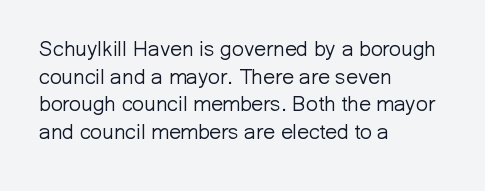
{"italic": "no", "bold": "no", "underline": "no", "align": "left", "line_spacing": "normal", "line_spacing_ratio": 1.32, "letter_spacing": "normal", "letter_spacing_em": 0.0, "glyph_px": 21}
